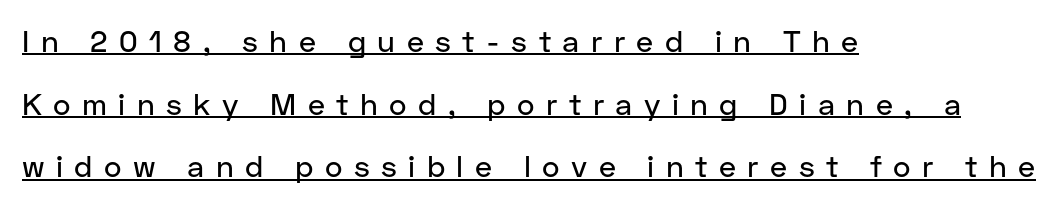
Do the characters align in a grid? No, the font is proportional. Look at the bottom of the vertical strokes: they stop flat, with no serifs. Notice how the passage keeps a crisp vertical edge on the left only. Posture: vertical. The glyphs are accompanied by a horizontal stroke just below them.
